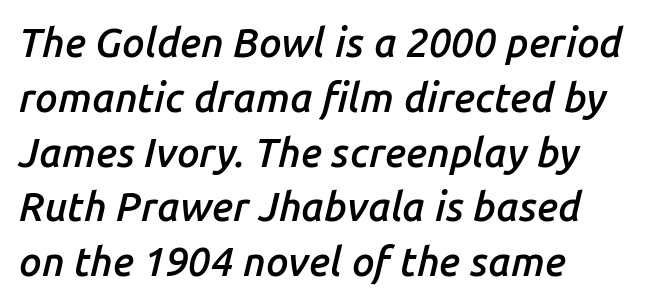
The specimen reads as italic at a glance. Decoration check: the copy has no underline. Is the block centered? No — it sits flush against the left margin. Each letter keeps its own natural width here, so spacing adapts to shape.
